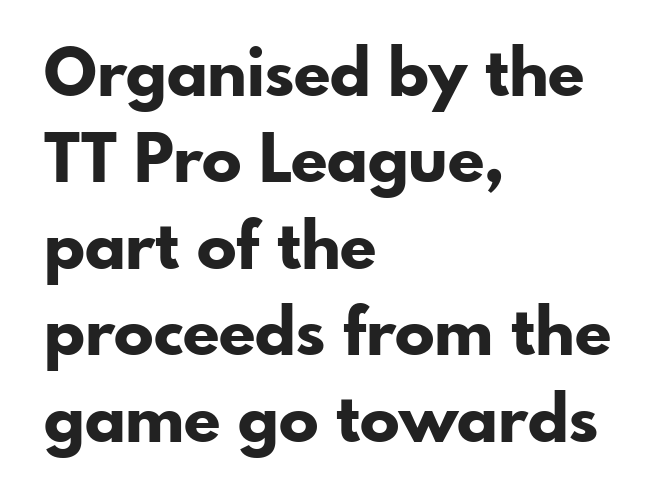
Q: Is the text bold? A: Yes.
Q: Is the text italic (slanted)? A: No, it is upright.
Q: Is the typeface a serif or a sans-serif typeface? A: Sans-serif.
Q: Is the text underlined? A: No.
Q: How is the paragraph aligned? A: Left-aligned.
Q: Is the spacing between letters normal or unusually wide? A: Normal.
Q: Is the spacing between lines tight, normal or loose? A: Normal.
Q: Width (condensed, normal, or wide)? A: Normal.
Q: Stroke contrast? A: Low.
Q: x-height? A: Small.
Q: Monospaced? A: No.
